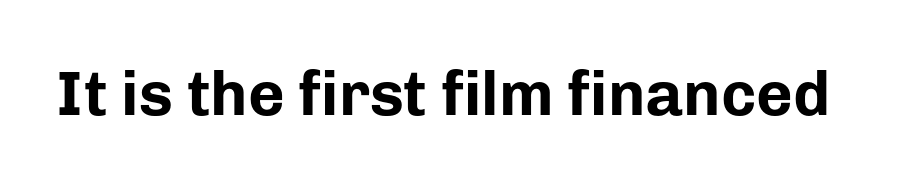
Q: Is the text bold? A: Yes.
Q: Is the text italic (slanted)? A: No, it is upright.
Q: Is the typeface a serif or a sans-serif typeface? A: Sans-serif.
Q: Is the text underlined? A: No.
Q: Is the spacing between letters normal or unusually wide? A: Normal.
Q: Width (condensed, normal, or wide)? A: Normal.
Q: Stroke contrast? A: Low.
Q: x-height? A: Medium.
Q: Monospaced? A: No.
